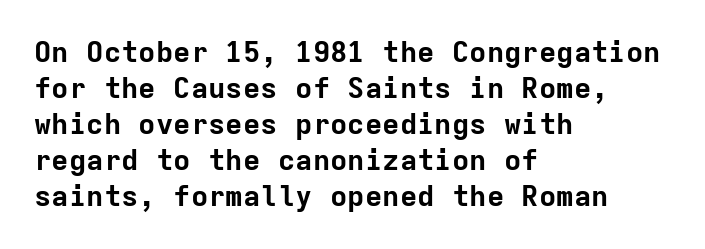
All the whitespace from short lines collects on the right. Fixed-width glyphs throughout — classic coding-font behaviour. Vertical strokes here are truly vertical. Typographically, this falls in the sans-serif category.
